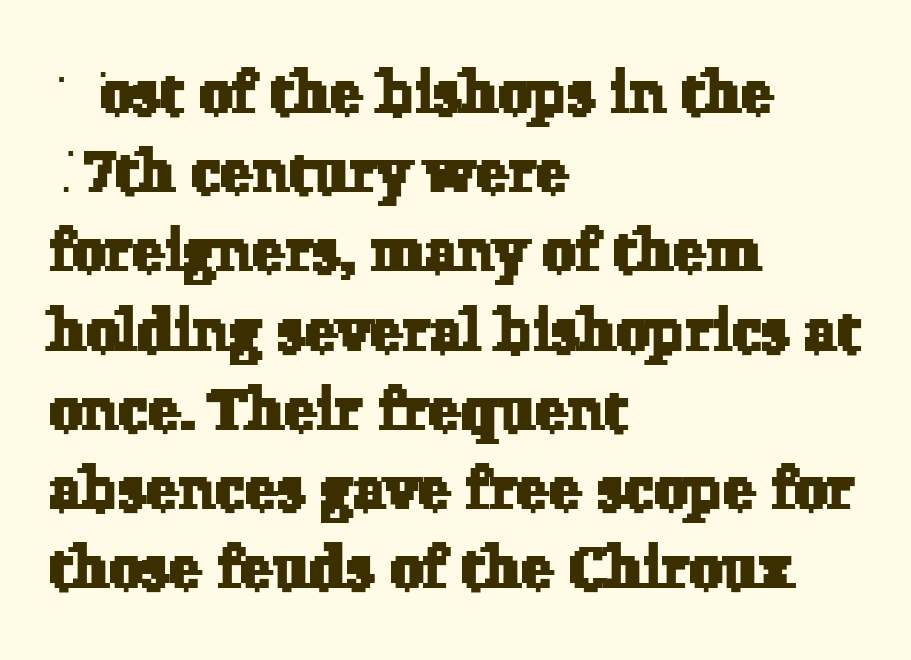
The image shows 60 px serif type; set left-aligned, normal line spacing (1.32x), normal letter spacing, not underlined; low stroke contrast and a medium x-height.
